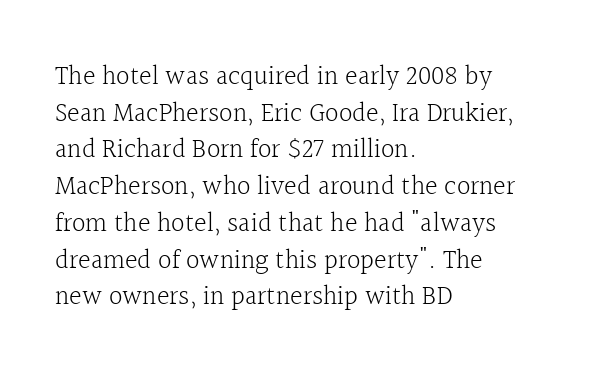
Q: Is the text bold? A: No.
Q: Is the text italic (slanted)? A: No, it is upright.
Q: Is the text underlined? A: No.
Q: How is the paragraph aligned? A: Left-aligned.
Q: Is the spacing between letters normal or unusually wide? A: Normal.
Q: Is the spacing between lines tight, normal or loose? A: Normal.
